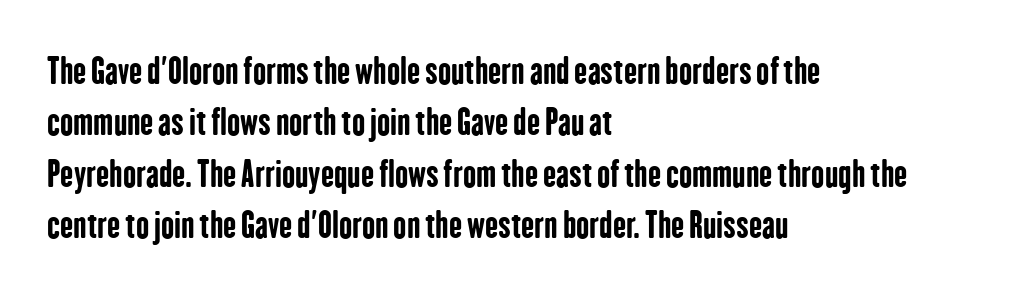
{"serif": "no", "italic": "no", "bold": "yes", "weight": "bold", "width": "condensed", "stroke_contrast": "low", "x_height": "medium", "monospaced": "no", "underline": "no", "align": "left", "line_spacing": "normal", "line_spacing_ratio": 1.47, "letter_spacing": "normal", "letter_spacing_em": 0.0, "glyph_px": 35}
